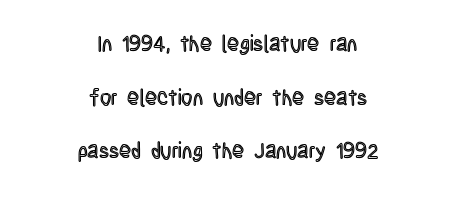
Q: Is the text italic (slanted)? A: No, it is upright.
Q: Is the text underlined? A: No.
Q: How is the paragraph aligned? A: Centered.
Q: Is the spacing between letters normal or unusually wide? A: Normal.
Q: Is the spacing between lines tight, normal or loose? A: Loose.
